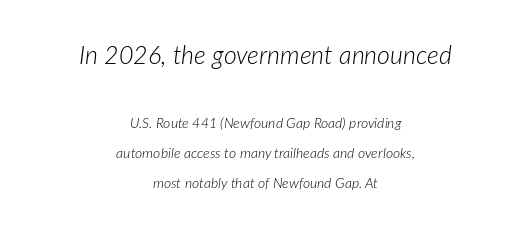
{"italic": "yes", "lean": "right", "slant_degrees": 7, "bold": "no", "underline": "no", "align": "center", "line_spacing": "loose", "line_spacing_ratio": 2.14, "letter_spacing": "normal", "letter_spacing_em": 0.0, "larger_block": "first", "size_ratio": 1.79, "glyph_px": 25}
